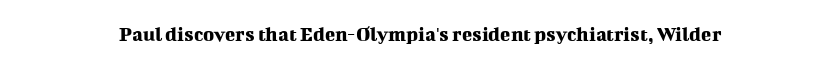
The image shows 21 px text type, upright; set normal letter spacing, not underlined.
